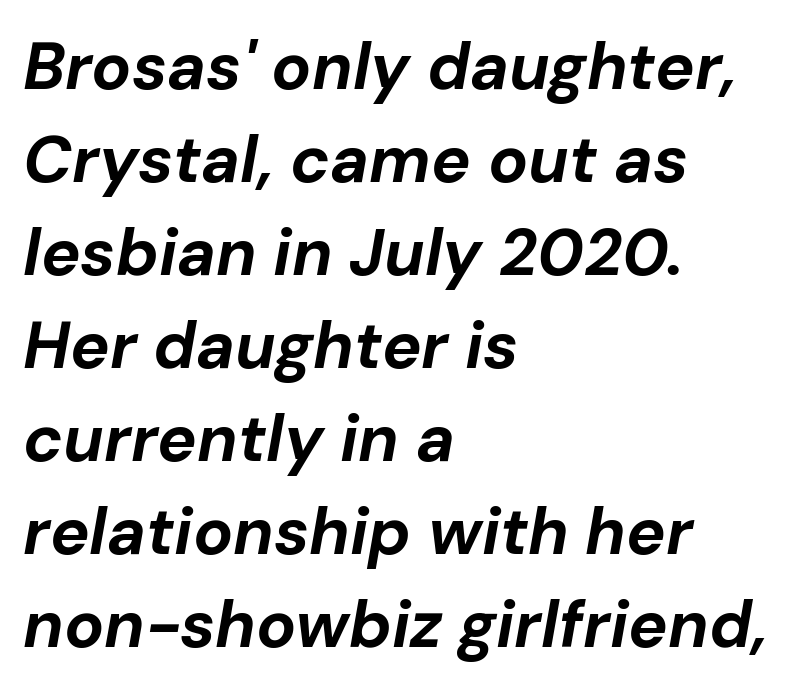
The leading is moderate, giving the passage an even texture. Standard letterfit; no display-style spreading of the glyphs. Caption: multi-line text, flush left, ragged right. Is the type bold? Yes — the strokes are clearly thick and heavy. Do the characters align in a grid? No, the font is proportional. The typography opts for an oblique posture over an upright one.
